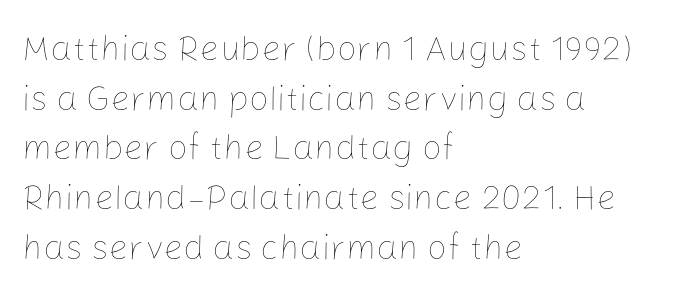
Q: Is the text bold? A: No.
Q: Is the text italic (slanted)? A: No, it is upright.
Q: Is the text underlined? A: No.
Q: How is the paragraph aligned? A: Left-aligned.
Q: Is the spacing between letters normal or unusually wide? A: Normal.
Q: Is the spacing between lines tight, normal or loose? A: Normal.
Q: Width (condensed, normal, or wide)? A: Normal.
Q: Stroke contrast? A: Low.
Q: x-height? A: Medium.
Q: Monospaced? A: No.
